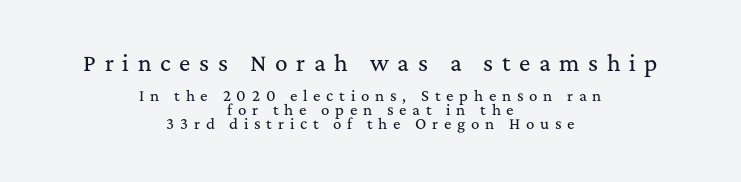
{"italic": "no", "underline": "no", "align": "center", "line_spacing": "tight", "line_spacing_ratio": 1.01, "letter_spacing": "wide", "letter_spacing_em": 0.41, "larger_block": "first", "size_ratio": 1.5, "glyph_px": 21}
